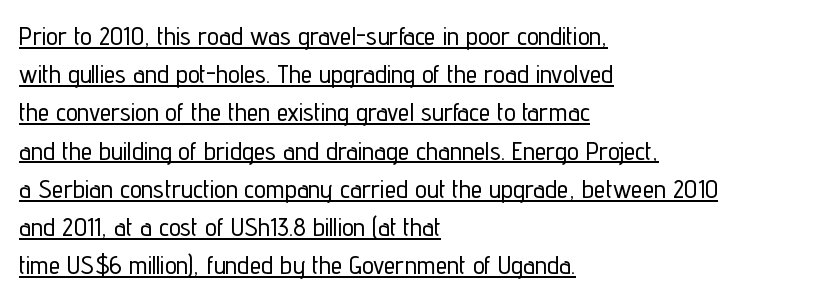
The image shows 26 px text type, upright; set left-aligned, normal line spacing (1.47x), normal letter spacing, underlined.
